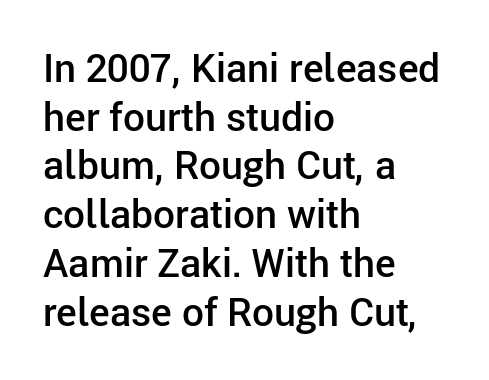
{"serif": "no", "italic": "no", "bold": "semi", "weight": "semibold", "width": "normal", "stroke_contrast": "low", "x_height": "medium", "monospaced": "no", "underline": "no", "align": "left", "line_spacing": "normal", "line_spacing_ratio": 1.25, "letter_spacing": "normal", "letter_spacing_em": 0.0, "glyph_px": 39}
